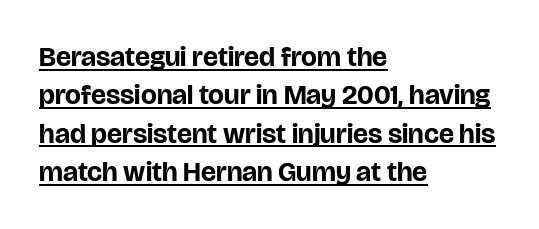
You can see a thin bar hugging the bottom of the glyphs. These lines keep a tight, regular rhythm from letter to letter. Layout note: lines flush left. The face used here is proportionally spaced, like ordinary book or web type. The designer left line spacing at the default.
